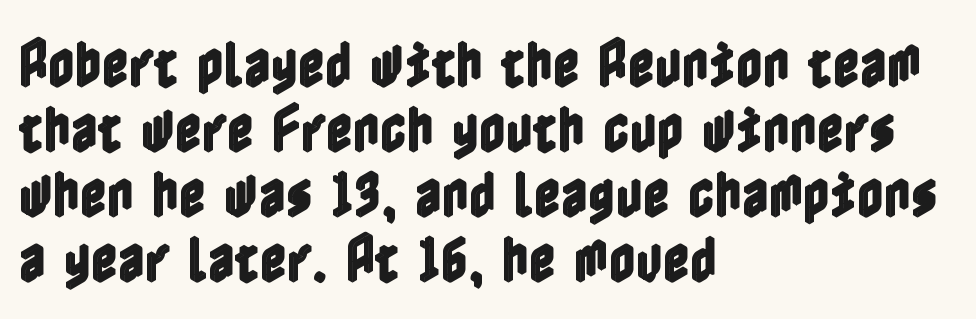
Q: Is the text italic (slanted)? A: No, it is upright.
Q: Is the text underlined? A: No.
Q: How is the paragraph aligned? A: Left-aligned.
Q: Is the spacing between letters normal or unusually wide? A: Normal.
Q: Is the spacing between lines tight, normal or loose? A: Normal.
Q: Width (condensed, normal, or wide)? A: Condensed.
Q: x-height? A: Medium.
